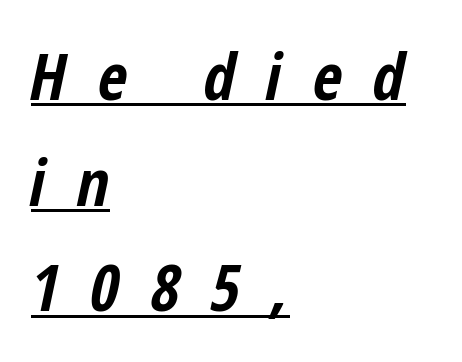
Q: Is the text bold? A: Yes.
Q: Is the text italic (slanted)? A: Yes, it leans right by about 12 degrees.
Q: Is the text underlined? A: Yes.
Q: How is the paragraph aligned? A: Left-aligned.
Q: Is the spacing between letters normal or unusually wide? A: Unusually wide.
Q: Is the spacing between lines tight, normal or loose? A: Normal.
Q: Width (condensed, normal, or wide)? A: Condensed.
Q: Stroke contrast? A: Low.
Q: x-height? A: Medium.
Q: Monospaced? A: No.
